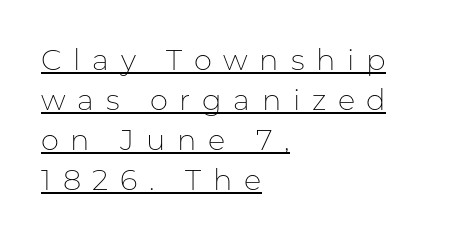
This sample carries an underscore along the baseline area. The typeface has the unassuming heft of standard copy or less. Character widths vary here, with narrow letters taking less room than wide ones. One-word summary of the alignment: left.
